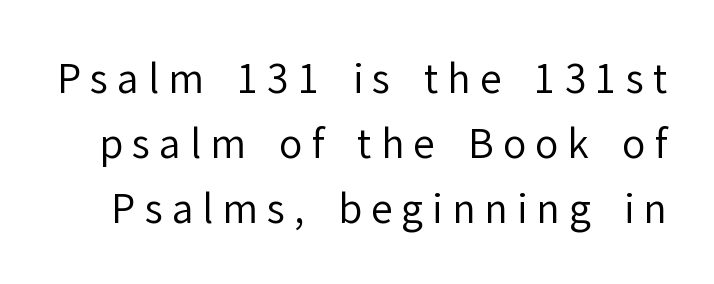
The image shows 39 px regular-weight sans-serif type, upright; set normal line spacing (1.67x), unusually wide letter spacing (+0.23 em), not underlined; low stroke contrast and a medium x-height.
